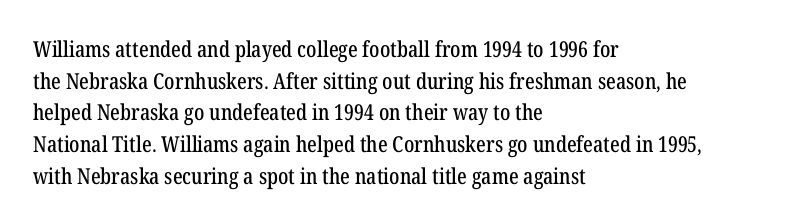
Q: Is the text italic (slanted)? A: No, it is upright.
Q: Is the text underlined? A: No.
Q: How is the paragraph aligned? A: Left-aligned.
Q: Is the spacing between letters normal or unusually wide? A: Normal.
Q: Is the spacing between lines tight, normal or loose? A: Normal.
